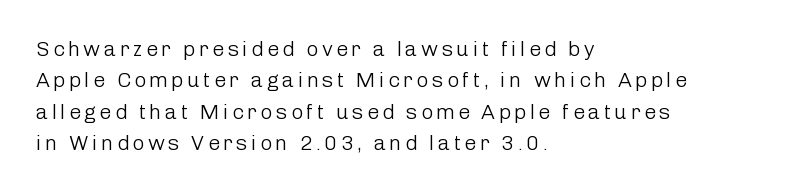
How would I describe the line gaps? Plain and ordinary. A student would call this left alignment; a typographer would say flush left, rag right. Just letters on the line, the space beneath them empty. The letters stand straight up with perfectly vertical stems.
